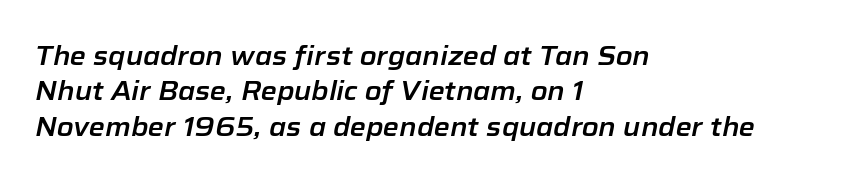
{"italic": "yes", "lean": "right", "slant_degrees": 12, "underline": "no", "align": "left", "line_spacing": "normal", "line_spacing_ratio": 1.36, "letter_spacing": "normal", "letter_spacing_em": 0.0, "glyph_px": 26}
